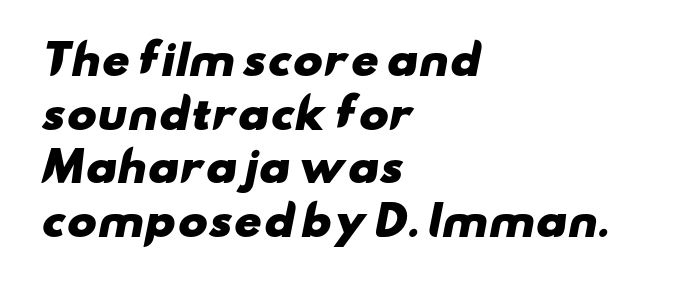
The image shows 40 px heavy, wide sans-serif type; set left-aligned, normal line spacing (1.34x), normal letter spacing, not underlined; low stroke contrast and a small x-height.
